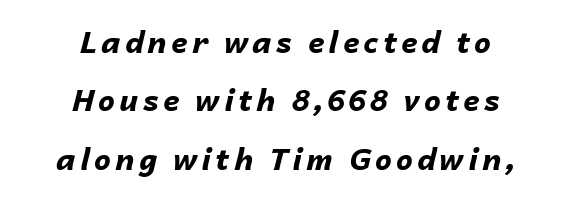
The image shows 30 px bold type, italic (leaning right); set centered, loose line spacing (1.95x), not underlined; low stroke contrast and a medium x-height.
